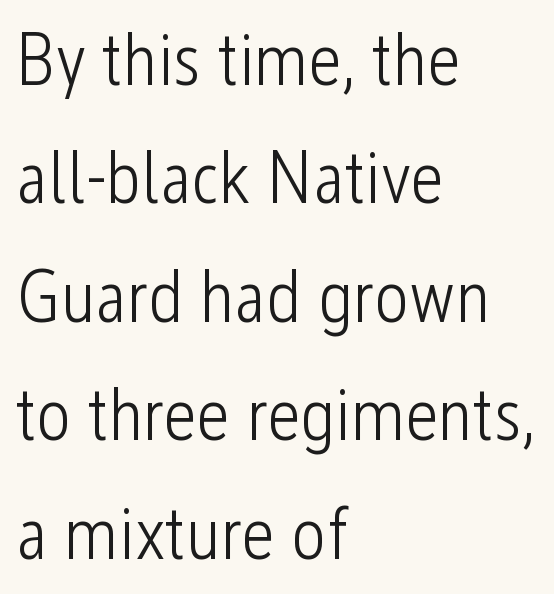
The image shows 74 px light, condensed sans-serif type, upright; set left-aligned, normal line spacing (1.6x), normal letter spacing, not underlined; low stroke contrast and a medium x-height.
